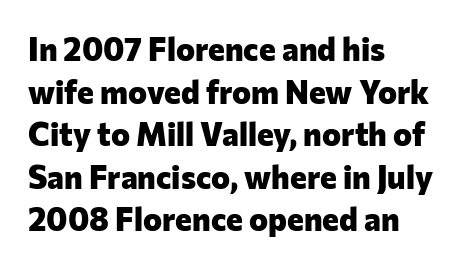
Summary of weight: heavy, a full bold. When letters stand straight like this, we call the style roman or upright. Rule under the text: the space is simply empty. You could not count columns in this text — the font is proportionally spaced. The letters sit at their default tracking, neither squeezed nor spread. The glyphs in this specimen are sans serif.
